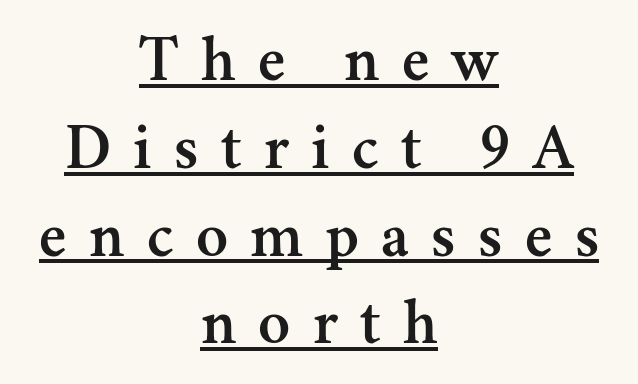
{"serif": "yes", "italic": "no", "width": "normal", "stroke_contrast": "medium", "x_height": "small", "monospaced": "no", "underline": "yes", "align": "center", "line_spacing": "normal", "line_spacing_ratio": 1.33, "letter_spacing": "wide", "letter_spacing_em": 0.34, "glyph_px": 66}
